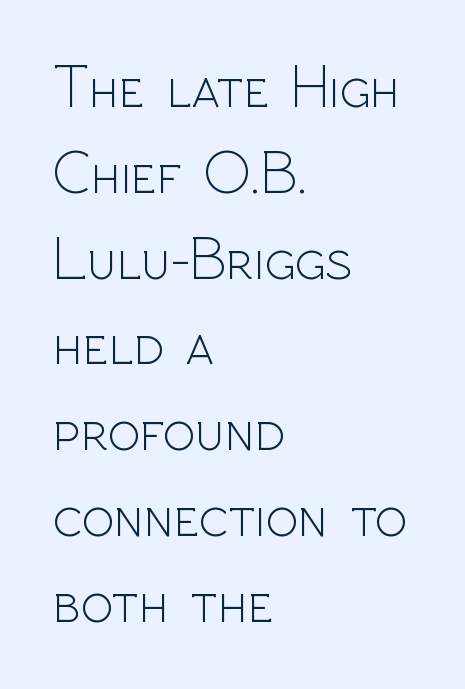
Q: Is the text bold? A: No.
Q: Is the text italic (slanted)? A: No, it is upright.
Q: Is the typeface a serif or a sans-serif typeface? A: Sans-serif.
Q: Is the text underlined? A: No.
Q: How is the paragraph aligned? A: Left-aligned.
Q: Is the spacing between letters normal or unusually wide? A: Normal.
Q: Is the spacing between lines tight, normal or loose? A: Normal.
Q: Width (condensed, normal, or wide)? A: Normal.
Q: x-height? A: Medium.
Q: Monospaced? A: No.
